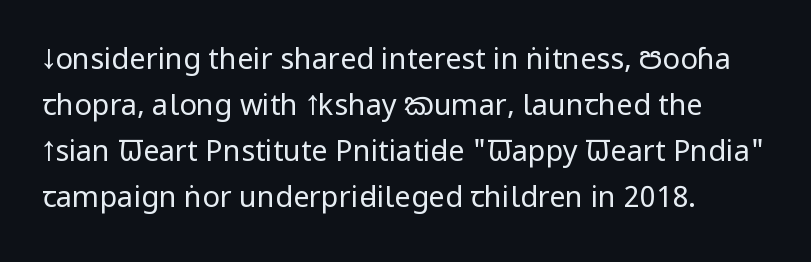
Words appear dense and cohesive because spacing is normal. Posture: vertical. Is this a fixed-width face? No — the glyphs have proportional, varying widths. Left-aligned paragraph, ragged on the right. Quick note: interline space is typical.
